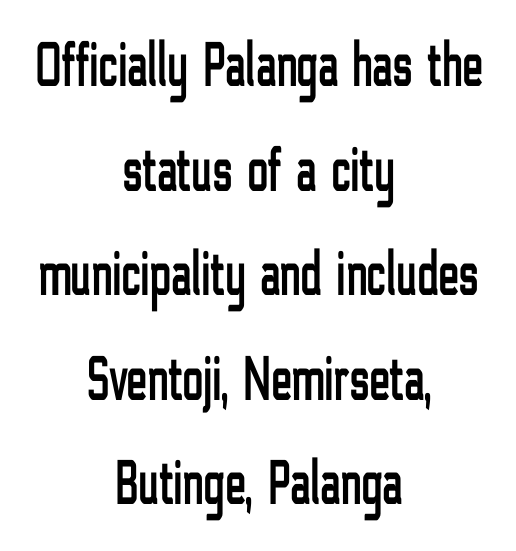
Q: Is the text italic (slanted)? A: No, it is upright.
Q: Is the typeface a serif or a sans-serif typeface? A: Sans-serif.
Q: Is the text underlined? A: No.
Q: How is the paragraph aligned? A: Centered.
Q: Is the spacing between letters normal or unusually wide? A: Normal.
Q: Is the spacing between lines tight, normal or loose? A: Normal.
Q: Width (condensed, normal, or wide)? A: Condensed.
Q: Stroke contrast? A: Low.
Q: x-height? A: Medium.
Q: Monospaced? A: No.
